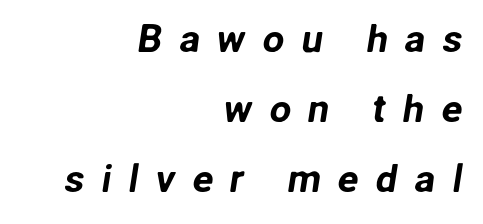
{"serif": "no", "width": "normal", "stroke_contrast": "low", "x_height": "medium", "monospaced": "no", "underline": "no", "align": "right", "line_spacing_ratio": 1.79, "letter_spacing": "wide", "letter_spacing_em": 0.43, "glyph_px": 39}
